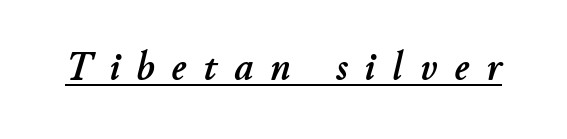
Q: Is the text italic (slanted)? A: Yes, it leans right by about 11 degrees.
Q: Is the text underlined? A: Yes.
Q: Is the spacing between letters normal or unusually wide? A: Unusually wide.
Q: Width (condensed, normal, or wide)? A: Normal.
Q: Stroke contrast? A: Low.
Q: x-height? A: Small.
Q: Monospaced? A: No.
